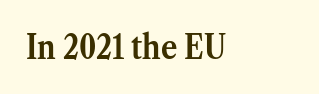
The image shows 34 px semibold serif type, upright; set left-aligned, normal letter spacing, not underlined; medium stroke contrast and a medium x-height.
